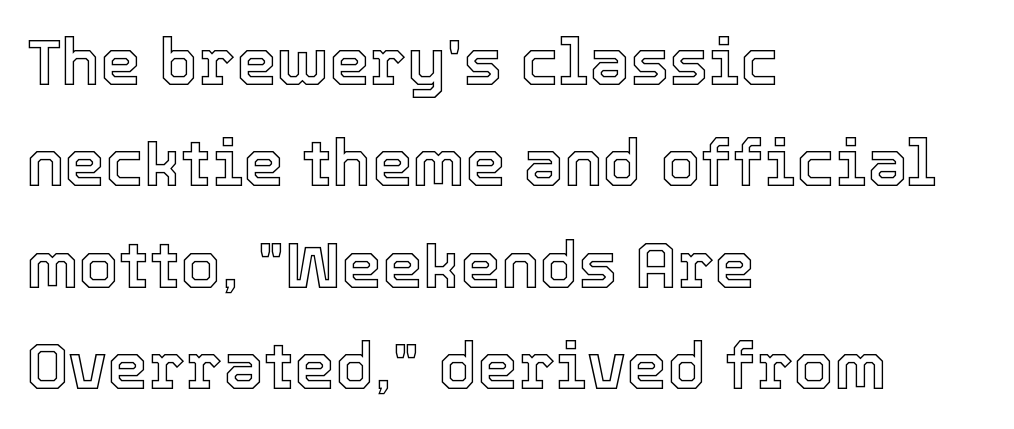
The image shows 65 px text type, upright; set left-aligned, normal line spacing (1.56x), normal letter spacing, not underlined; a medium x-height.
